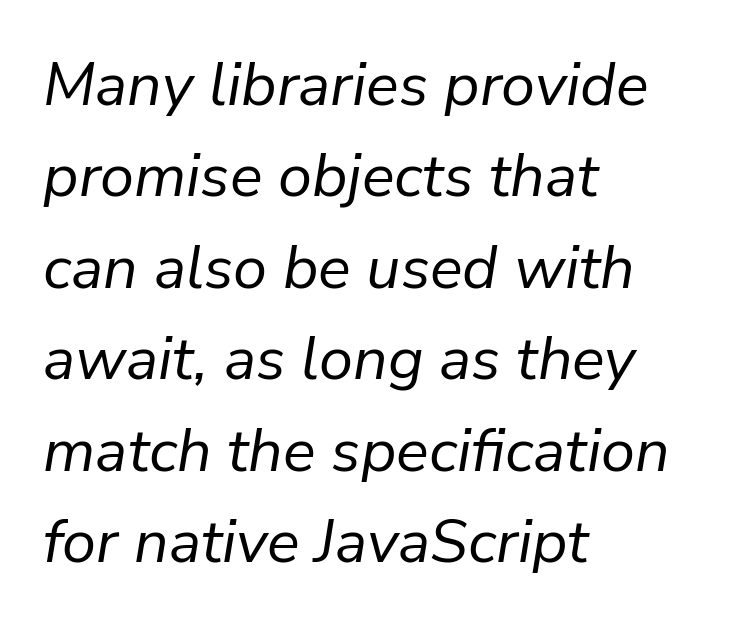
The image shows 61 px regular-weight type, italic (leaning right); set left-aligned, normal line spacing (1.5x), normal letter spacing, not underlined; low stroke contrast and a medium x-height.
